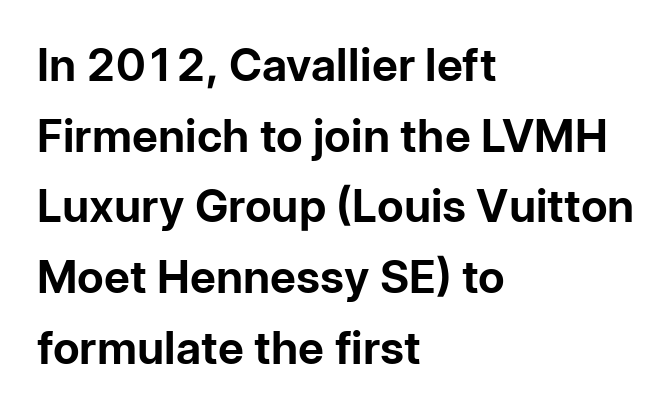
Q: Is the text bold? A: Yes.
Q: Is the text italic (slanted)? A: No, it is upright.
Q: Is the typeface a serif or a sans-serif typeface? A: Sans-serif.
Q: Is the text underlined? A: No.
Q: How is the paragraph aligned? A: Left-aligned.
Q: Is the spacing between letters normal or unusually wide? A: Normal.
Q: Is the spacing between lines tight, normal or loose? A: Normal.
Q: Width (condensed, normal, or wide)? A: Normal.
Q: Stroke contrast? A: Low.
Q: x-height? A: Medium.
Q: Monospaced? A: No.
